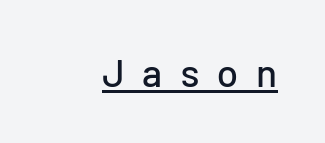
Think of a printed novel: that variable character pitch is what you see here. This is roman type, the default non-slanted kind. Glyph-to-glyph distance is far greater than everyday printed text. Is there an underline? Yes — a line sits under the letters. Font category for this specimen: sans-serif.
